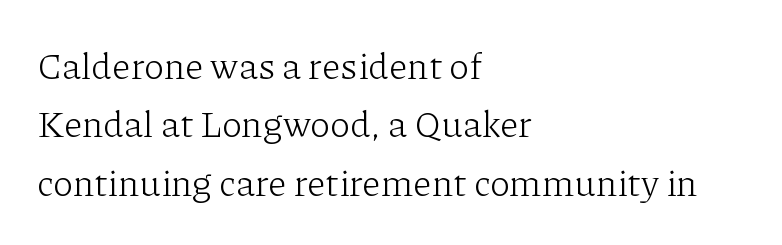
The image shows 37 px light serif type, upright; set left-aligned, normal line spacing (1.58x), normal letter spacing, not underlined; low stroke contrast and a medium x-height.
